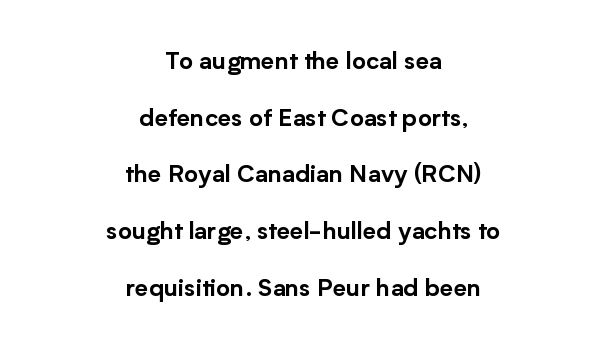
{"italic": "no", "underline": "no", "align": "center", "line_spacing": "loose", "line_spacing_ratio": 2.36, "letter_spacing": "normal", "letter_spacing_em": 0.0, "glyph_px": 24}
